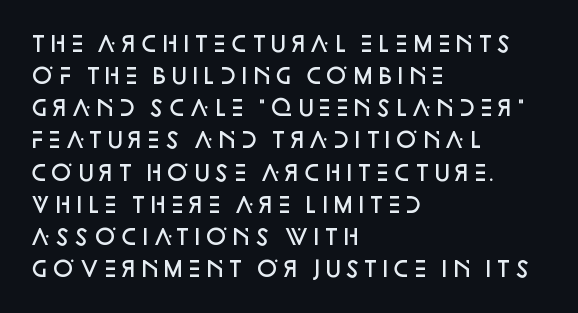
The image shows 21 px text type, upright; set left-aligned, normal line spacing (1.53x), normal letter spacing, not underlined.
